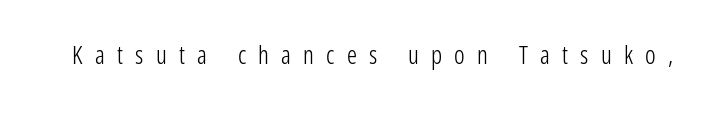
Q: Is the text bold? A: No.
Q: Is the text italic (slanted)? A: No, it is upright.
Q: Is the text underlined? A: No.
Q: Is the spacing between letters normal or unusually wide? A: Unusually wide.
